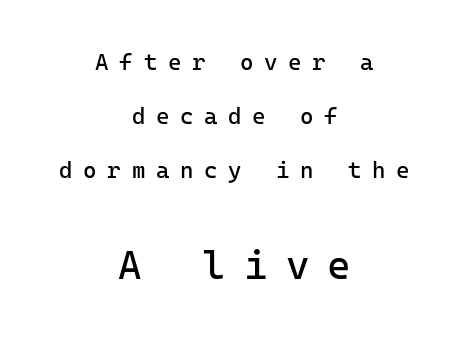
Q: Is the text bold? A: No.
Q: Is the text italic (slanted)? A: No, it is upright.
Q: Is the typeface a serif or a sans-serif typeface? A: Sans-serif.
Q: Is the text underlined? A: No.
Q: How is the paragraph aligned? A: Centered.
Q: Is the spacing between letters normal or unusually wide? A: Unusually wide.
Q: Is the spacing between lines tight, normal or loose? A: Loose.
Q: Which block of text is set in a larger size, the first (top) or the second (bottom)? A: The second (bottom) one.
Q: Width (condensed, normal, or wide)? A: Normal.
Q: Stroke contrast? A: Low.
Q: x-height? A: Medium.
Q: Monospaced? A: Yes.
